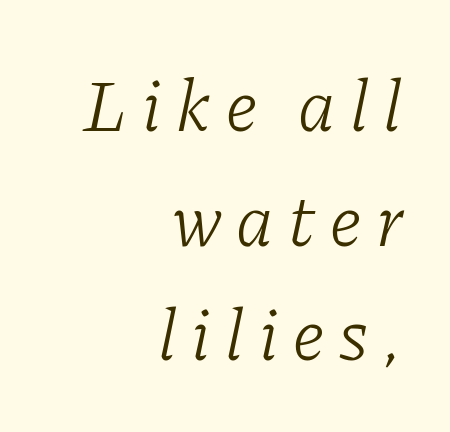
Q: Is the text bold? A: No.
Q: Is the text italic (slanted)? A: Yes, it leans right by about 11 degrees.
Q: Is the typeface a serif or a sans-serif typeface? A: Serif.
Q: Is the text underlined? A: No.
Q: How is the paragraph aligned? A: Right-aligned.
Q: Is the spacing between letters normal or unusually wide? A: Unusually wide.
Q: Is the spacing between lines tight, normal or loose? A: Normal.
Q: Width (condensed, normal, or wide)? A: Normal.
Q: Stroke contrast? A: Low.
Q: x-height? A: Medium.
Q: Monospaced? A: No.
